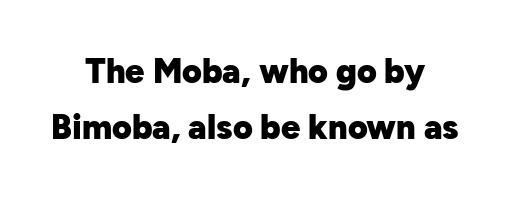
Q: Is the text bold? A: Yes.
Q: Is the text italic (slanted)? A: No, it is upright.
Q: Is the typeface a serif or a sans-serif typeface? A: Sans-serif.
Q: Is the text underlined? A: No.
Q: How is the paragraph aligned? A: Centered.
Q: Is the spacing between letters normal or unusually wide? A: Normal.
Q: Is the spacing between lines tight, normal or loose? A: Normal.
Q: Width (condensed, normal, or wide)? A: Normal.
Q: Stroke contrast? A: Low.
Q: x-height? A: Medium.
Q: Monospaced? A: No.
